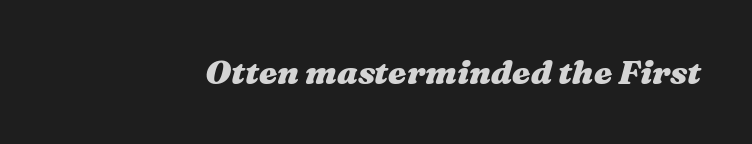
Clear beneath every line of the passage. Character widths vary here, with narrow letters taking less room than wide ones. Characters are canted at an angle relative to the baseline's perpendicular. The strokes are fattened all the way to bold.
